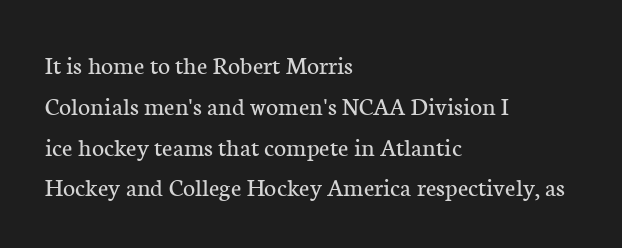
Q: Is the text bold? A: No.
Q: Is the text italic (slanted)? A: No, it is upright.
Q: Is the text underlined? A: No.
Q: How is the paragraph aligned? A: Left-aligned.
Q: Is the spacing between letters normal or unusually wide? A: Normal.
Q: Is the spacing between lines tight, normal or loose? A: Normal.
